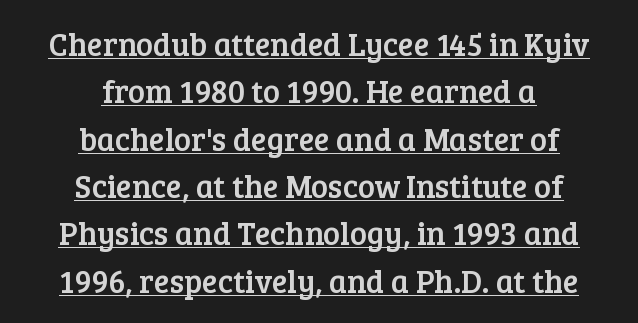
Quick note: not italic, upright. Descenders here cross a horizontal rule under the line. Does the leading feel generous? No, just average. Each letter keeps its own natural width here, so spacing adapts to shape. Compared with a flush-left layout, this one balances lines on the center instead.
